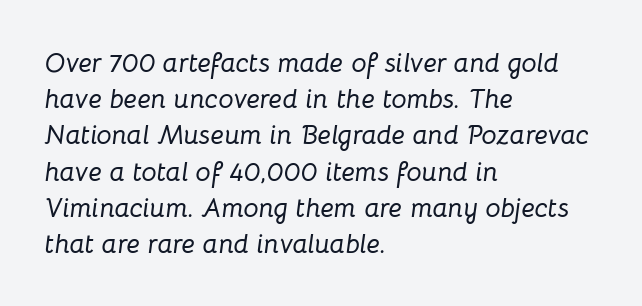
Regarding leading, the lines here are spaced in the standard way. Compared with ordinary roman type, these characters are visibly tilted. The strip under each line holds only bare page. No extra tracking has been applied to these lines. The rag falls on the right side of this text block.
